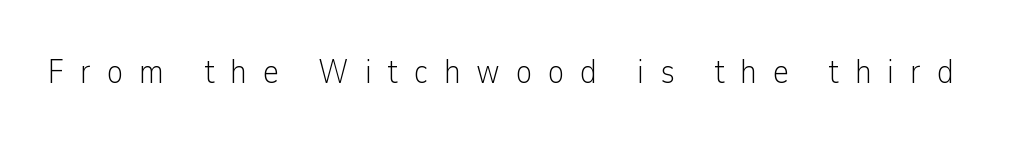
{"serif": "no", "italic": "no", "bold": "no", "weight": "light", "width": "condensed", "stroke_contrast": "low", "x_height": "medium", "monospaced": "no", "underline": "no", "letter_spacing": "wide", "letter_spacing_em": 0.47, "glyph_px": 34}
